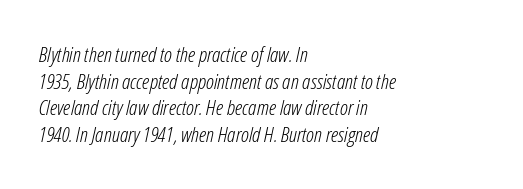
The image shows 21 px text type, italic (leaning right); set left-aligned, normal line spacing (1.27x), normal letter spacing, not underlined.
